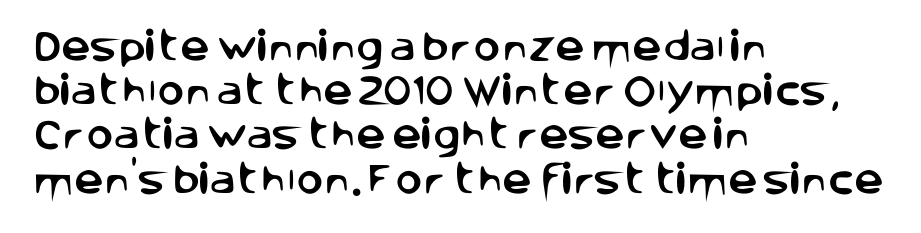
{"serif": "no", "italic": "no", "width": "normal", "stroke_contrast": "low", "x_height": "large", "monospaced": "no", "underline": "no", "align": "left", "line_spacing": "normal", "line_spacing_ratio": 1.34, "letter_spacing": "normal", "letter_spacing_em": 0.0, "glyph_px": 33}
